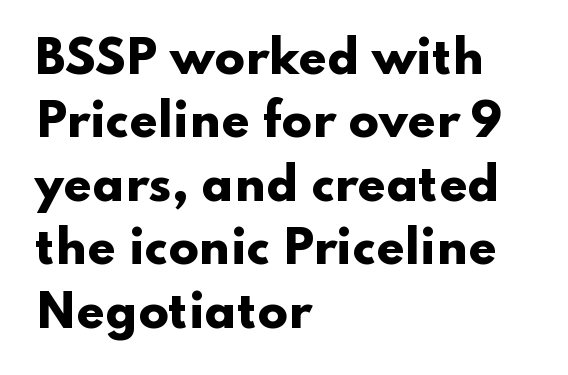
Q: Is the text bold? A: Yes.
Q: Is the text italic (slanted)? A: No, it is upright.
Q: Is the typeface a serif or a sans-serif typeface? A: Sans-serif.
Q: Is the text underlined? A: No.
Q: How is the paragraph aligned? A: Left-aligned.
Q: Is the spacing between letters normal or unusually wide? A: Normal.
Q: Is the spacing between lines tight, normal or loose? A: Normal.
Q: Width (condensed, normal, or wide)? A: Wide.
Q: Stroke contrast? A: Low.
Q: x-height? A: Small.
Q: Monospaced? A: No.
